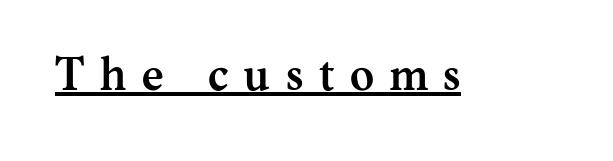
Q: Is the text bold? A: Yes.
Q: Is the text italic (slanted)? A: No, it is upright.
Q: Is the typeface a serif or a sans-serif typeface? A: Serif.
Q: Is the text underlined? A: Yes.
Q: Is the spacing between letters normal or unusually wide? A: Unusually wide.
Q: Width (condensed, normal, or wide)? A: Normal.
Q: Stroke contrast? A: Medium.
Q: x-height? A: Medium.
Q: Monospaced? A: No.
